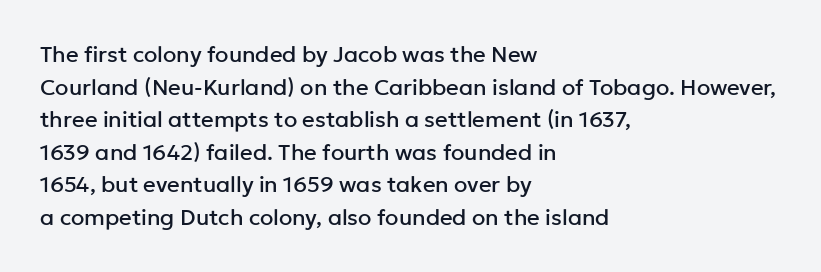
{"italic": "no", "underline": "no", "align": "left", "line_spacing": "normal", "line_spacing_ratio": 1.48, "letter_spacing": "normal", "letter_spacing_em": 0.0, "glyph_px": 22}
